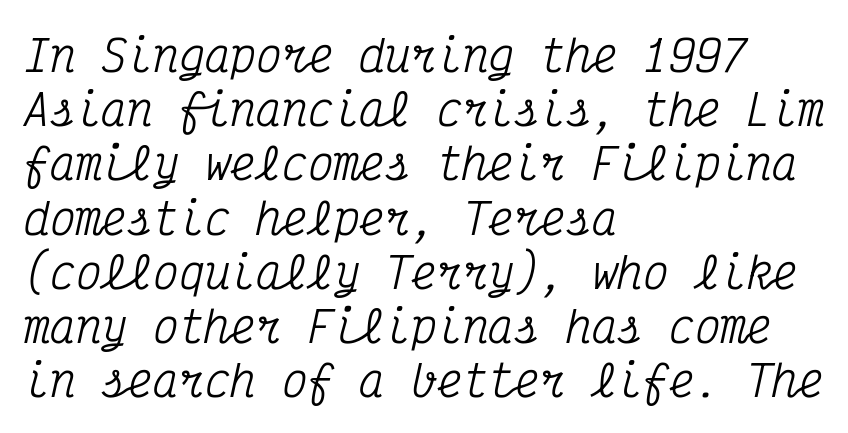
The image shows 43 px condensed serif type, italic (leaning right), monospaced; set left-aligned, normal line spacing (1.26x), normal letter spacing, not underlined; medium stroke contrast and a medium x-height.
